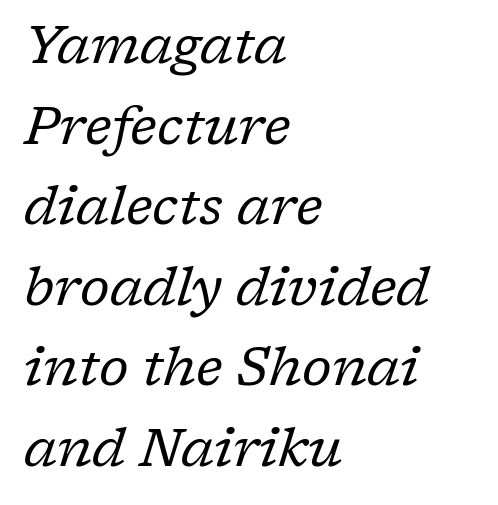
Font category for this specimen: serif. Every character sits at an angle, as italics do. Look at the tracking — it's just the regular setting, nothing added. Each row of text sits above clean, open space. The paragraph shown leans on its left margin.
